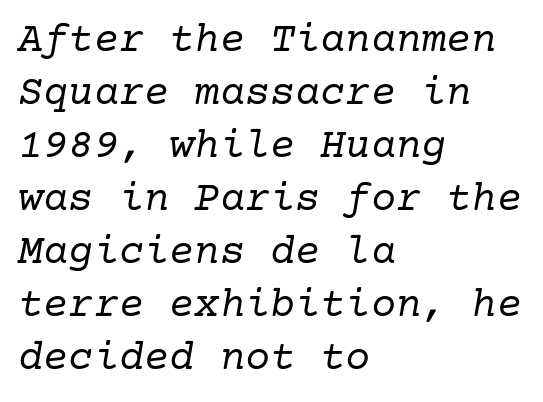
Q: Is the text bold? A: No.
Q: Is the text italic (slanted)? A: Yes, it leans right by about 10 degrees.
Q: Is the typeface a serif or a sans-serif typeface? A: Serif.
Q: Is the text underlined? A: No.
Q: How is the paragraph aligned? A: Left-aligned.
Q: Is the spacing between letters normal or unusually wide? A: Normal.
Q: Is the spacing between lines tight, normal or loose? A: Normal.
Q: Width (condensed, normal, or wide)? A: Normal.
Q: Stroke contrast? A: Low.
Q: x-height? A: Medium.
